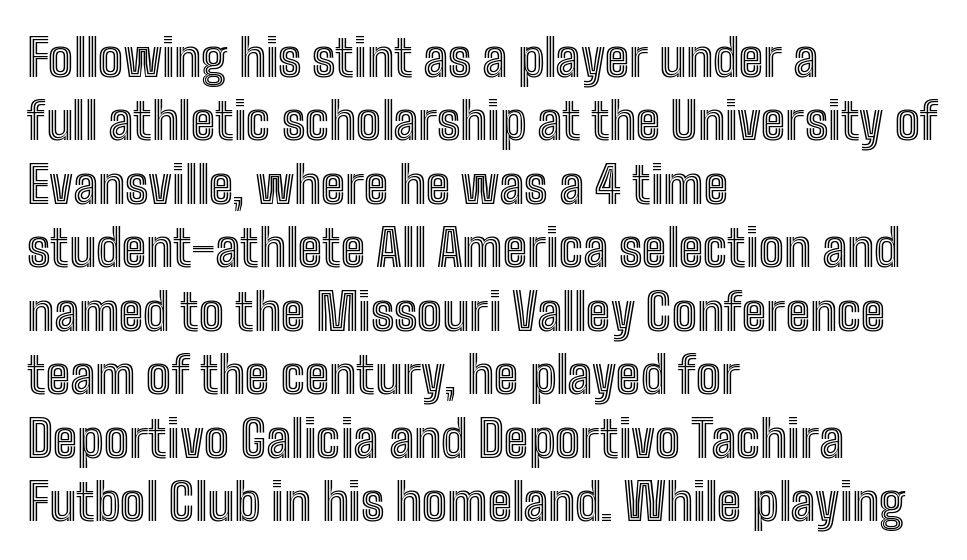
The face used here is proportionally spaced, like ordinary book or web type. Just letters on the line, the space beneath them empty. The paragraph shown leans on its left margin. Does extra space separate the letters? No, they use regular spacing.
